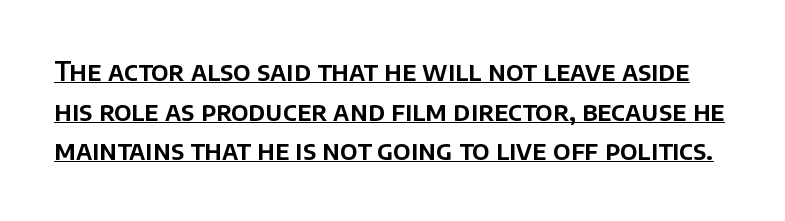
Q: Is the text italic (slanted)? A: No, it is upright.
Q: Is the text underlined? A: Yes.
Q: Is the spacing between letters normal or unusually wide? A: Normal.
Q: Is the spacing between lines tight, normal or loose? A: Normal.
